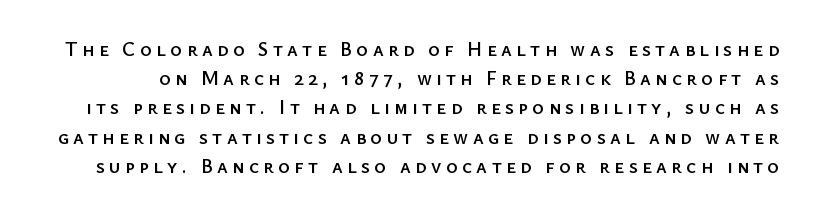
Do the letters lean? They stand straight. The passage shown is not underscored anywhere. The rows are spaced the way most documents space them. Look at the tracking — it's clearly loosened, letters drifting apart.
